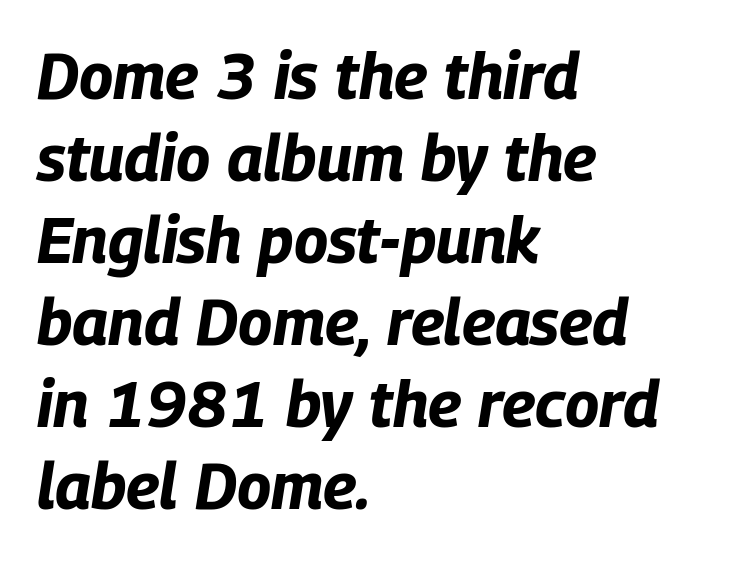
Note the varied advance widths — an 'i' is clearly narrower than an 'm'. The horizontal fit of the characters is conventional and even. Reading down the column, the eye jumps a familiar distance to each next line. Heavy-handed strokes throughout: this text is bold. Rule under the text: the space is simply empty.
